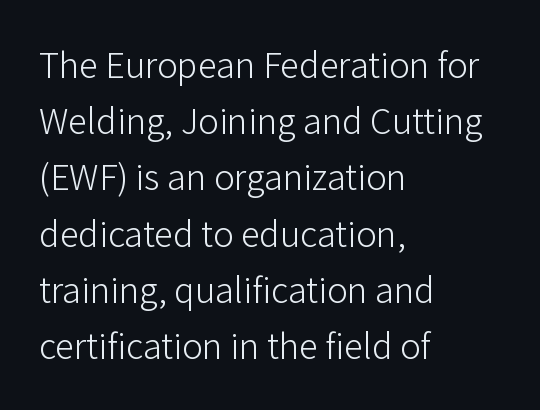
{"serif": "no", "italic": "no", "bold": "no", "weight": "light", "width": "normal", "stroke_contrast": "low", "x_height": "medium", "monospaced": "no", "underline": "no", "align": "left", "line_spacing": "normal", "line_spacing_ratio": 1.48, "letter_spacing": "normal", "letter_spacing_em": 0.0, "glyph_px": 38}
